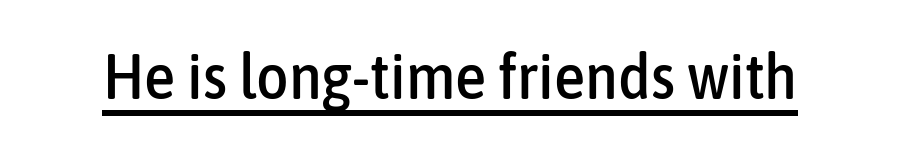
The image shows 63 px condensed sans-serif type, upright; set normal letter spacing, underlined; low stroke contrast and a medium x-height.
